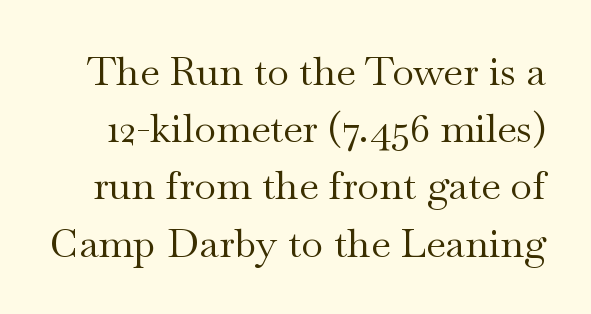
The line-height multiplier appears to be the usual default. Posture: upright roman. Decoration check: the copy has no underline. Here the designer chose a conventional face with non-uniform glyph widths. Look at the tracking — it's just the regular setting, nothing added.
